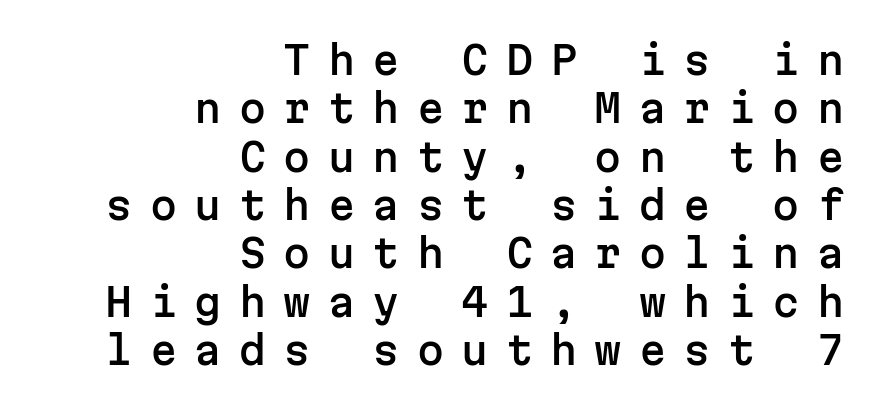
A typesetter would call this monospace, since all characters share one set width. How are the letters spaced? Widely, with obvious added tracking. Beneath every word, the page is bare. It's the straight-up-and-down kind of type.
